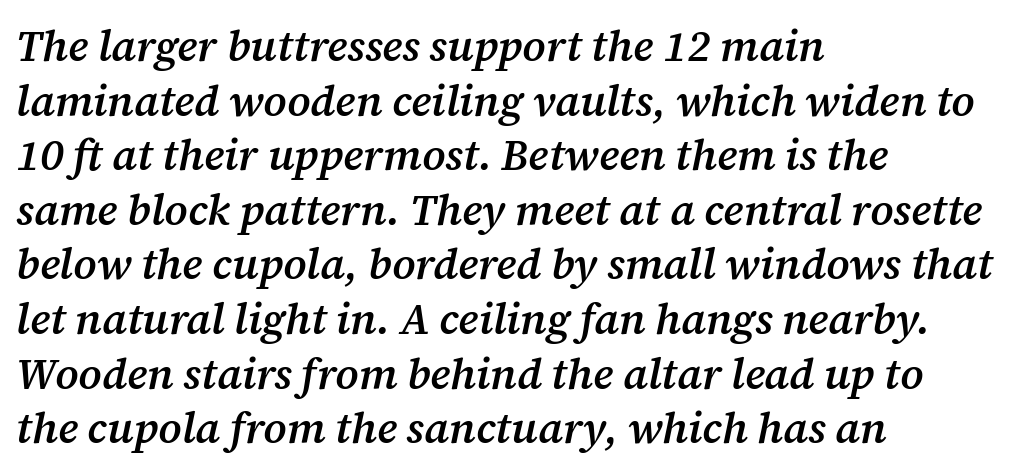
{"serif": "yes", "italic": "yes", "lean": "right", "slant_degrees": 12, "bold": "semi", "weight": "semibold", "width": "normal", "stroke_contrast": "medium", "x_height": "medium", "monospaced": "no", "underline": "no", "align": "left", "line_spacing": "normal", "line_spacing_ratio": 1.27, "letter_spacing": "normal", "letter_spacing_em": 0.0, "glyph_px": 43}
